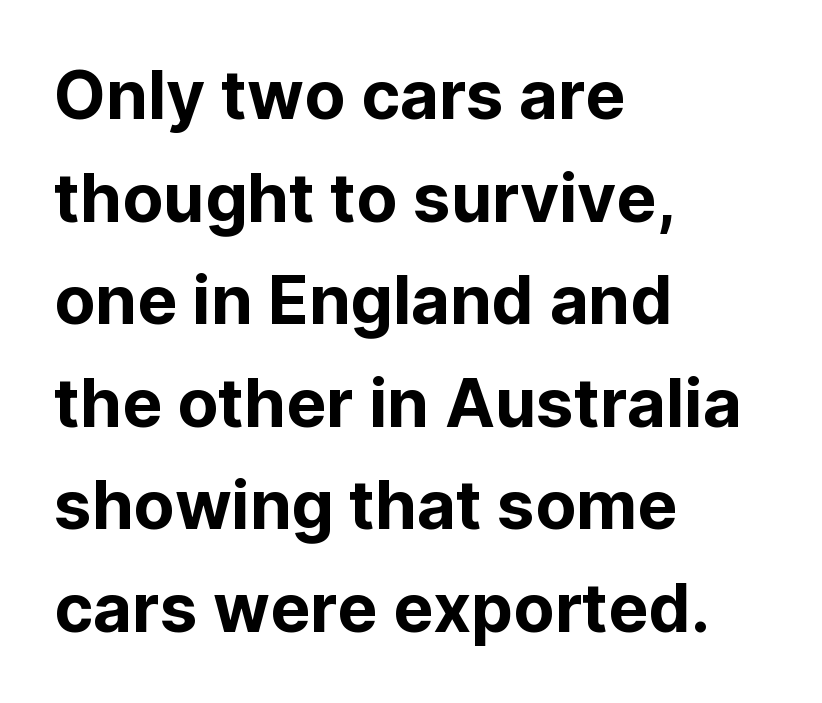
The font's upright variant was chosen for this text. Typographically, this falls in the sans-serif category. The letters sit at their default tracking, neither squeezed nor spread. Honestly, the row spacing looks completely unremarkable. Line beginnings align vertically; line endings do not. The passage shown is typed in a proportional face where columns would drift.
